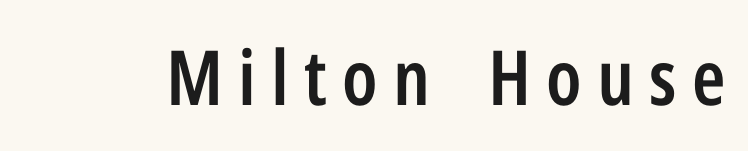
The image shows 76 px semibold, condensed sans-serif type, upright; set unusually wide letter spacing (+0.2 em), not underlined; low stroke contrast and a medium x-height.
